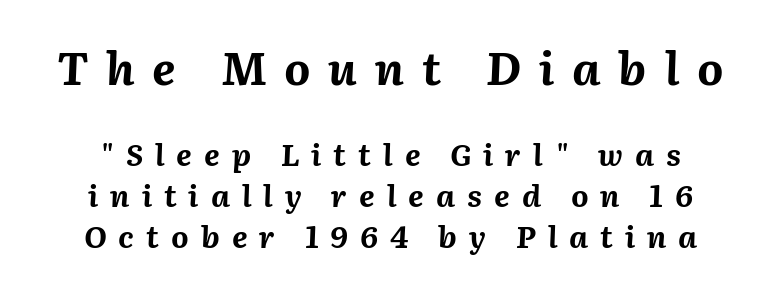
{"italic": "yes", "lean": "right", "slant_degrees": 2, "bold": "yes", "weight": "bold", "width": "normal", "stroke_contrast": "medium", "x_height": "medium", "monospaced": "no", "underline": "no", "align": "center", "line_spacing": "normal", "line_spacing_ratio": 1.37, "letter_spacing": "wide", "letter_spacing_em": 0.4, "larger_block": "first", "size_ratio": 1.5, "glyph_px": 45}
